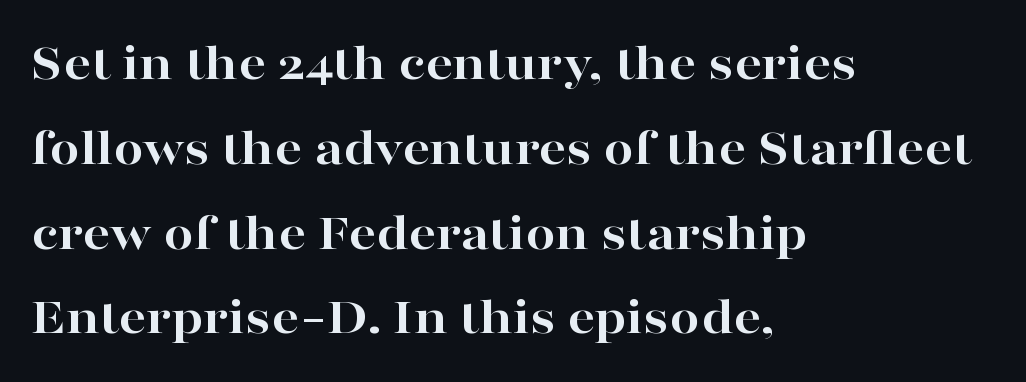
{"serif": "yes", "italic": "no", "bold": "yes", "weight": "bold", "width": "wide", "stroke_contrast": "high", "x_height": "medium", "monospaced": "no", "underline": "no", "align": "left", "line_spacing": "normal", "line_spacing_ratio": 1.57, "letter_spacing": "normal", "letter_spacing_em": 0.0, "glyph_px": 54}
